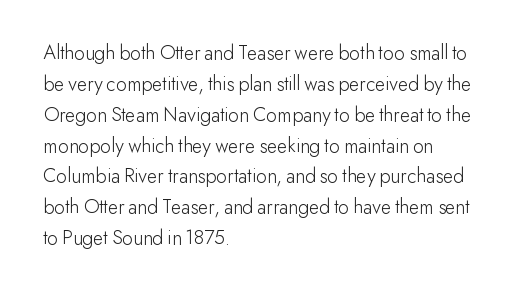
{"italic": "no", "bold": "no", "underline": "no", "align": "left", "line_spacing": "normal", "line_spacing_ratio": 1.47, "letter_spacing": "normal", "letter_spacing_em": 0.0, "glyph_px": 21}
